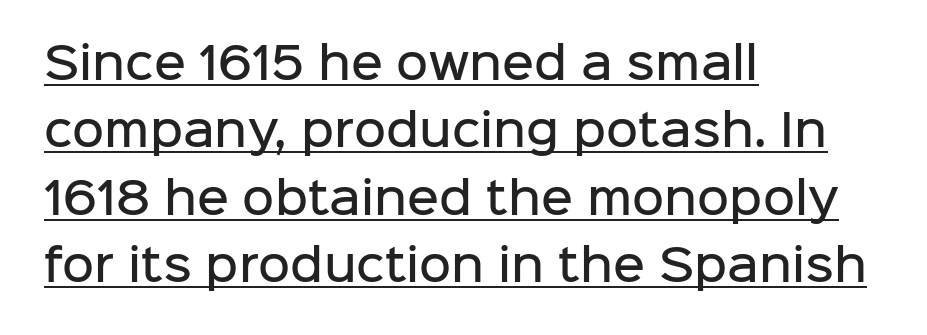
The image shows 44 px semibold sans-serif type, upright; set left-aligned, normal line spacing (1.53x), normal letter spacing, underlined; low stroke contrast and a medium x-height.
